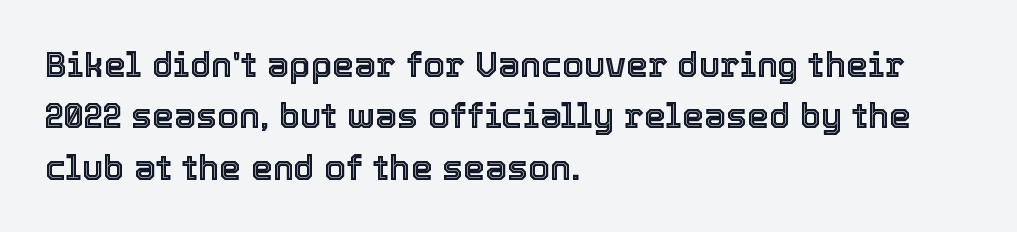
{"italic": "no", "width": "normal", "x_height": "medium", "monospaced": "no", "underline": "no", "align": "left", "line_spacing": "normal", "line_spacing_ratio": 1.47, "letter_spacing": "normal", "letter_spacing_em": 0.0, "glyph_px": 35}
